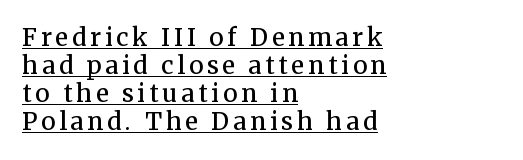
{"italic": "no", "bold": "semi", "underline": "yes", "align": "left", "line_spacing_ratio": 1.17, "glyph_px": 24}
